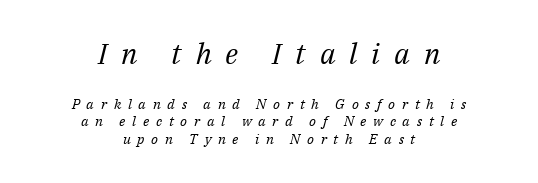
The image shows 29 px regular-weight serif type, italic (leaning right); set centered, normal line spacing (1.26x), unusually wide letter spacing (+0.48 em), not underlined; the first (top) block is 2.07x larger; medium stroke contrast and a medium x-height.
